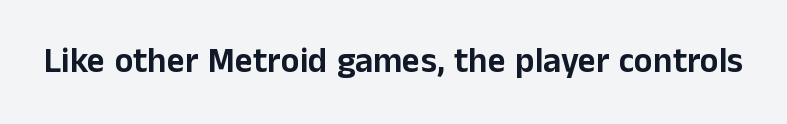
{"serif": "no", "italic": "no", "width": "normal", "stroke_contrast": "low", "x_height": "medium", "monospaced": "no", "underline": "no", "letter_spacing": "normal", "letter_spacing_em": 0.0, "glyph_px": 35}
